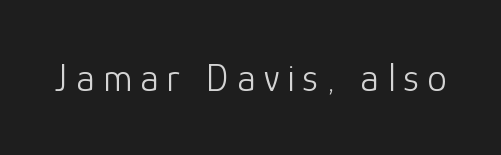
The image shows 39 px light sans-serif type, upright; set unusually wide letter spacing (+0.21 em), not underlined; low stroke contrast and a medium x-height.
